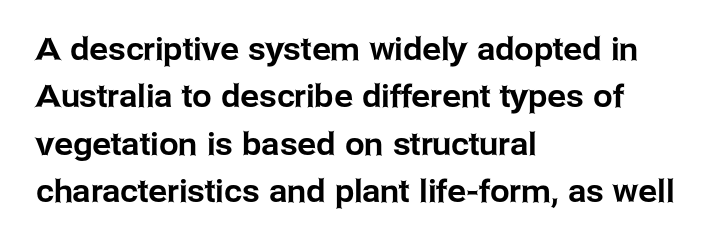
{"serif": "no", "italic": "no", "width": "normal", "stroke_contrast": "low", "x_height": "medium", "monospaced": "no", "underline": "no", "align": "left", "line_spacing": "normal", "line_spacing_ratio": 1.53, "letter_spacing": "normal", "letter_spacing_em": 0.0, "glyph_px": 31}
